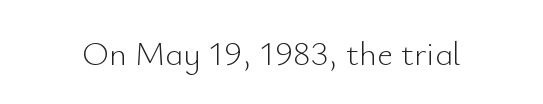
Q: Is the text bold? A: No.
Q: Is the text italic (slanted)? A: No, it is upright.
Q: Is the typeface a serif or a sans-serif typeface? A: Sans-serif.
Q: Is the text underlined? A: No.
Q: Is the spacing between letters normal or unusually wide? A: Normal.
Q: Width (condensed, normal, or wide)? A: Normal.
Q: Stroke contrast? A: Low.
Q: x-height? A: Small.
Q: Monospaced? A: No.
